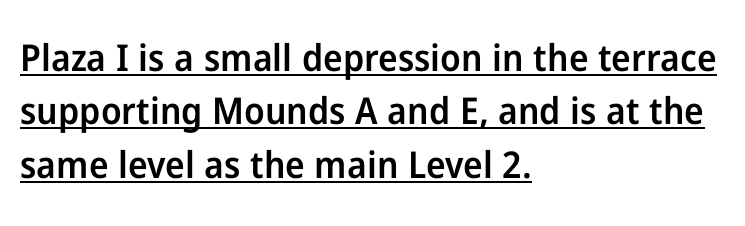
Q: Is the text bold? A: Semi-bold.
Q: Is the text italic (slanted)? A: No, it is upright.
Q: Is the typeface a serif or a sans-serif typeface? A: Sans-serif.
Q: Is the text underlined? A: Yes.
Q: How is the paragraph aligned? A: Left-aligned.
Q: Is the spacing between letters normal or unusually wide? A: Normal.
Q: Is the spacing between lines tight, normal or loose? A: Normal.
Q: Width (condensed, normal, or wide)? A: Normal.
Q: Stroke contrast? A: Low.
Q: x-height? A: Medium.
Q: Monospaced? A: No.
